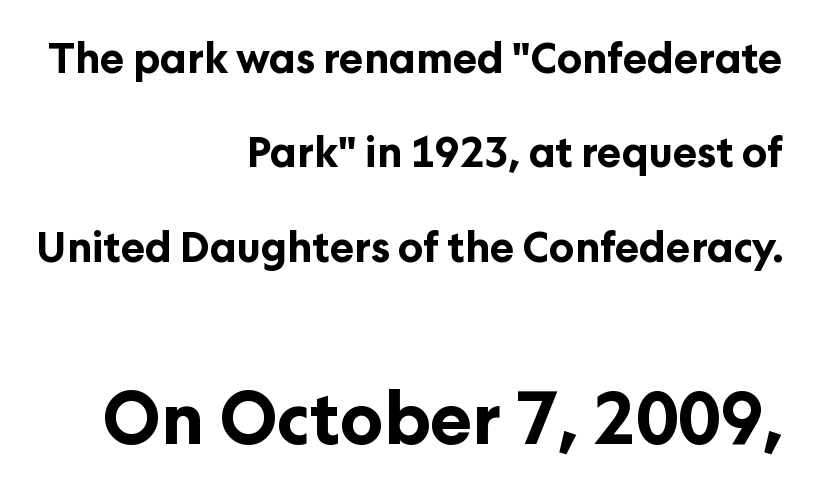
Q: Is the text bold? A: Yes.
Q: Is the text italic (slanted)? A: No, it is upright.
Q: Is the typeface a serif or a sans-serif typeface? A: Sans-serif.
Q: Is the text underlined? A: No.
Q: How is the paragraph aligned? A: Right-aligned.
Q: Is the spacing between letters normal or unusually wide? A: Normal.
Q: Is the spacing between lines tight, normal or loose? A: Loose.
Q: Which block of text is set in a larger size, the first (top) or the second (bottom)? A: The second (bottom) one.
Q: Width (condensed, normal, or wide)? A: Normal.
Q: Stroke contrast? A: Low.
Q: x-height? A: Medium.
Q: Monospaced? A: No.
